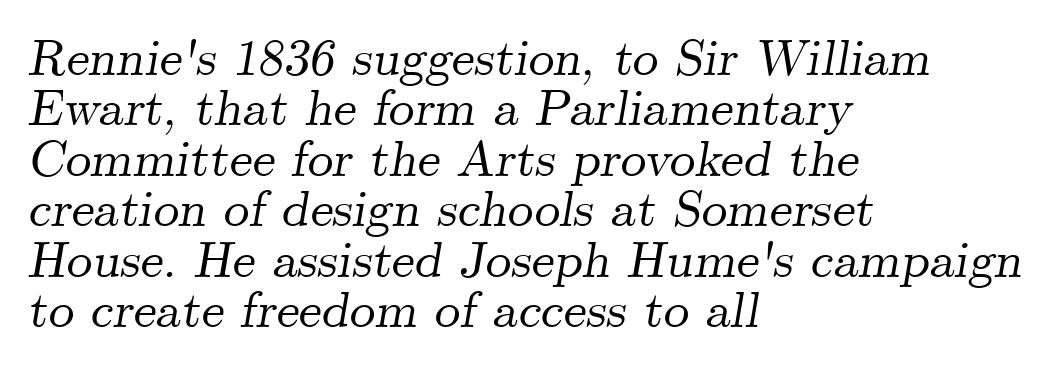
The image shows 51 px serif type, italic (leaning right); set left-aligned, tight line spacing (0.99x), normal letter spacing, not underlined; medium stroke contrast and a small x-height.
